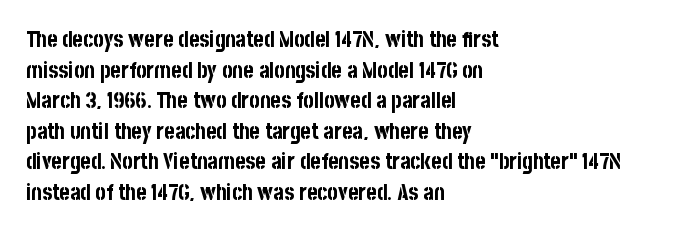
The image shows 22 px bold type, upright; set left-aligned, normal line spacing (1.39x), normal letter spacing, not underlined.
